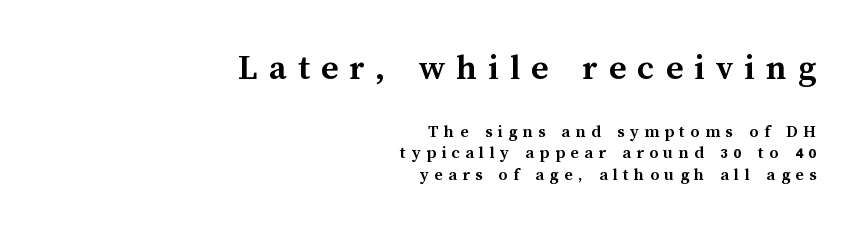
Chunky letters — that's bold for sure. Words appear elongated and porous because spacing is wide. This is roman type, the default non-slanted kind. You get the large type first, then a drop to smaller type.
